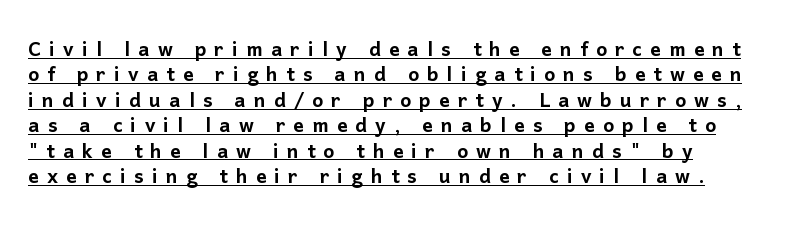
The image shows 26 px text type, upright; set left-aligned, tight line spacing (0.98x), unusually wide letter spacing (+0.31 em), underlined.
